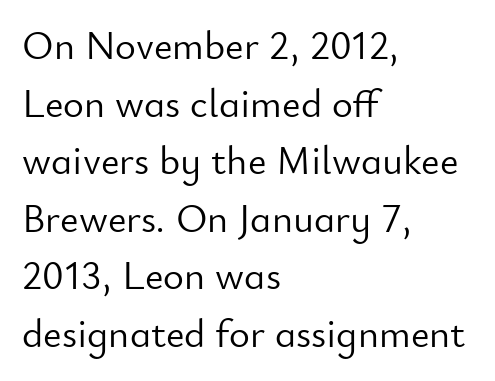
{"serif": "no", "italic": "no", "bold": "no", "weight": "light", "width": "normal", "stroke_contrast": "low", "x_height": "small", "monospaced": "no", "underline": "no", "align": "left", "line_spacing": "normal", "line_spacing_ratio": 1.44, "letter_spacing": "normal", "letter_spacing_em": 0.0, "glyph_px": 40}
